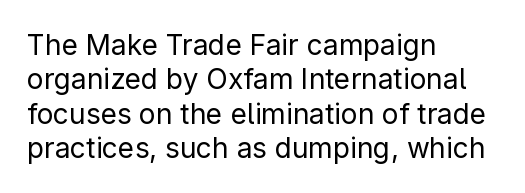
The line texture is even and compact thanks to regular tracking. Is the type heavy? It reads as light-to-regular instead. The typography opts for an upright posture over an oblique one. The foot of each line stays bare and open. The lines are quadded left. Think of a printed novel: that variable character pitch is what you see here.
